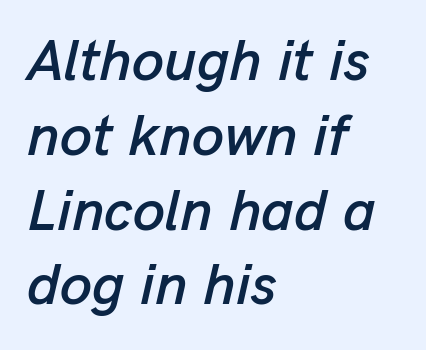
Q: Is the text italic (slanted)? A: Yes, it leans right by about 13 degrees.
Q: Is the text underlined? A: No.
Q: How is the paragraph aligned? A: Left-aligned.
Q: Is the spacing between letters normal or unusually wide? A: Normal.
Q: Is the spacing between lines tight, normal or loose? A: Normal.
Q: Width (condensed, normal, or wide)? A: Normal.
Q: Stroke contrast? A: Low.
Q: x-height? A: Medium.
Q: Monospaced? A: No.
